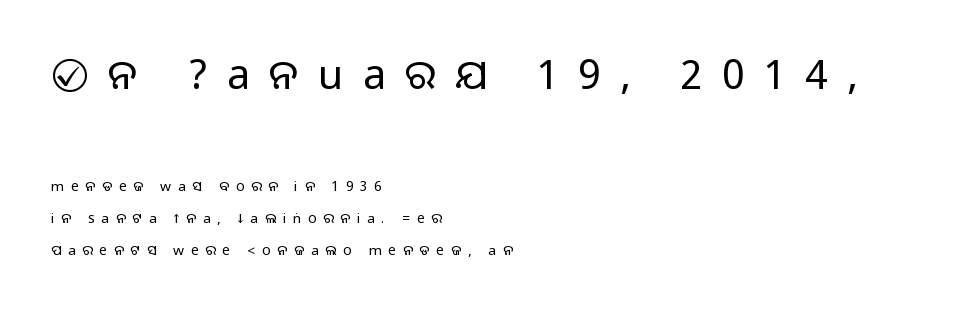
The type family on display is of the sans-serif kind. Proportional: the letters do not fall into vertical columns. The axis of the letterforms is exactly vertical. Type without underlining. The more generous point size was reserved for the upper chunk. You could only call the tracking loose — the letters float apart.
